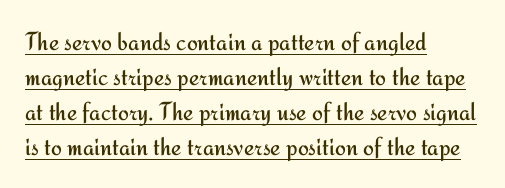
The image shows 26 px text type, upright; set left-aligned, normal line spacing (1.35x), normal letter spacing, underlined.
